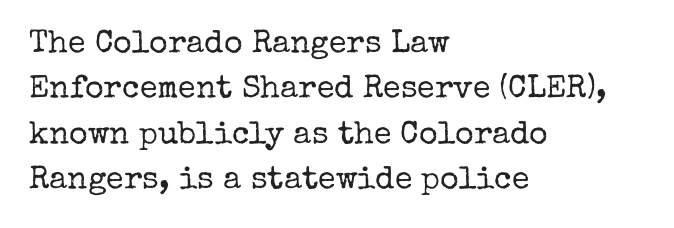
The image shows 32 px regular-weight serif type, upright; set left-aligned, normal line spacing (1.42x), normal letter spacing, not underlined; low stroke contrast and a medium x-height.
